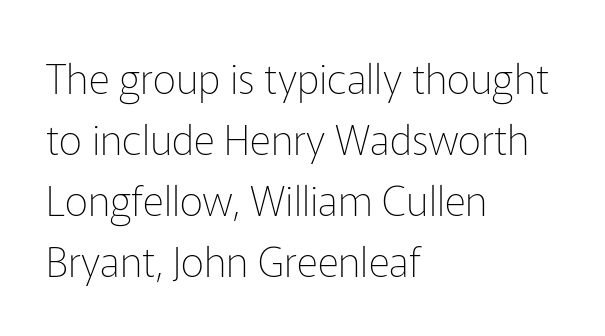
Q: Is the text bold? A: No.
Q: Is the text italic (slanted)? A: No, it is upright.
Q: Is the typeface a serif or a sans-serif typeface? A: Sans-serif.
Q: Is the text underlined? A: No.
Q: How is the paragraph aligned? A: Left-aligned.
Q: Is the spacing between letters normal or unusually wide? A: Normal.
Q: Is the spacing between lines tight, normal or loose? A: Normal.
Q: Width (condensed, normal, or wide)? A: Normal.
Q: Stroke contrast? A: Low.
Q: x-height? A: Medium.
Q: Monospaced? A: No.
